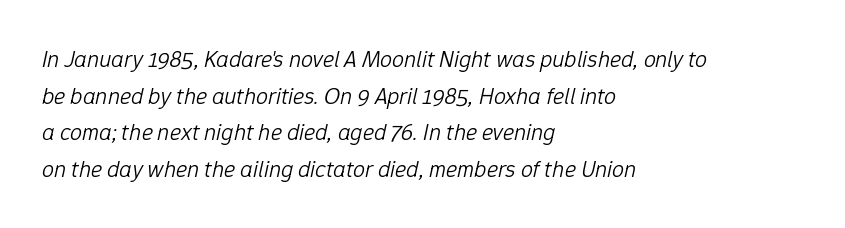
{"italic": "yes", "lean": "right", "slant_degrees": 12, "bold": "no", "underline": "no", "align": "left", "line_spacing": "normal", "line_spacing_ratio": 1.53, "letter_spacing": "normal", "letter_spacing_em": 0.0, "glyph_px": 24}
